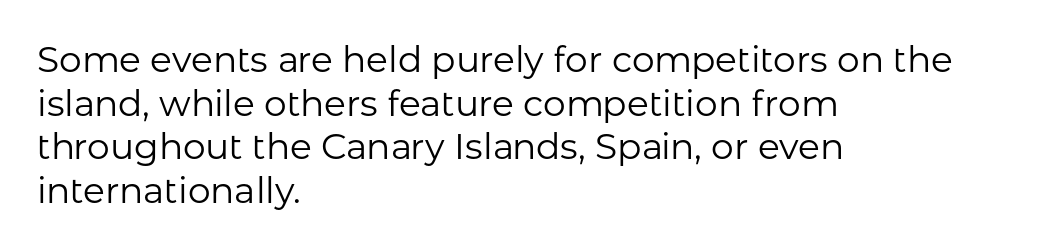
The image shows 36 px regular-weight sans-serif type, upright; set left-aligned, line spacing 1.21x, normal letter spacing, not underlined; low stroke contrast and a medium x-height.
